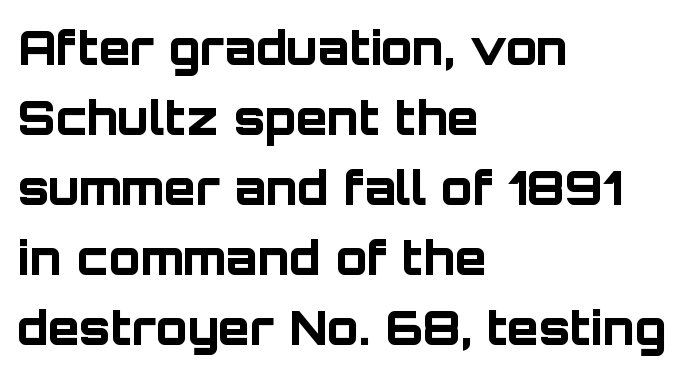
The image shows 46 px bold sans-serif type, upright; set left-aligned, normal line spacing (1.52x), normal letter spacing, not underlined; low stroke contrast and a large x-height.
